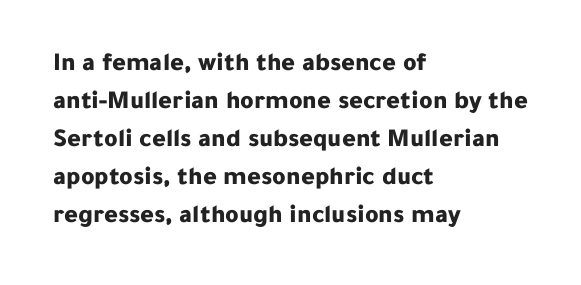
{"italic": "no", "bold": "yes", "underline": "no", "align": "left", "line_spacing": "normal", "line_spacing_ratio": 1.46, "letter_spacing": "normal", "letter_spacing_em": 0.0, "glyph_px": 26}
